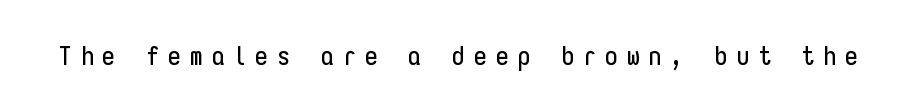
The letters stand upright; this is a roman face. How are the letters spaced? Widely, with obvious added tracking. Type without underlining.
